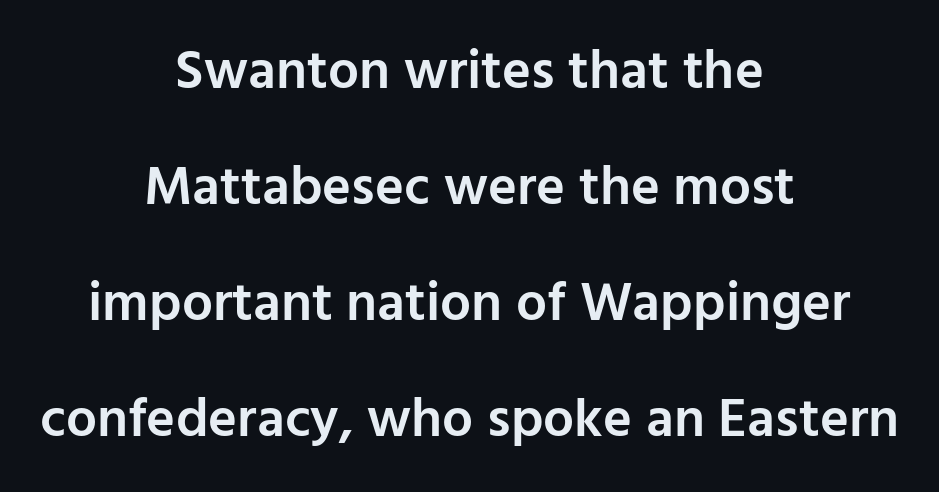
Words float on clear page, feet unadorned. Notice how the stems are strictly vertical — no italics here. Notice how the passage keeps no hard edge, just a central spine. Each new line begins a long way beneath the previous one. This sample uses a sans-serif face. This rendering leaves character spacing at its baseline value.
